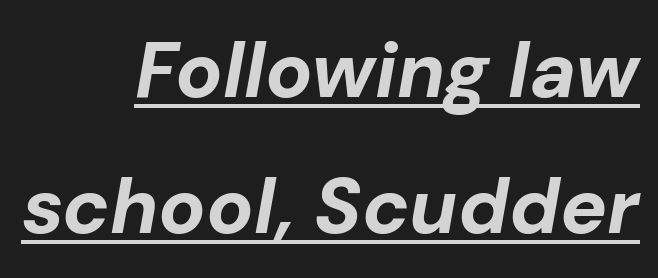
{"italic": "yes", "lean": "right", "slant_degrees": 10, "bold": "yes", "weight": "bold", "width": "normal", "stroke_contrast": "low", "x_height": "medium", "monospaced": "no", "underline": "yes", "align": "right", "line_spacing_ratio": 1.75, "letter_spacing": "normal", "letter_spacing_em": 0.0, "glyph_px": 78}
